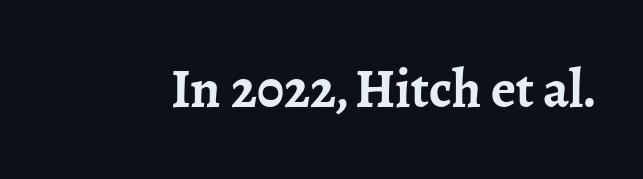
Q: Is the text bold? A: Yes.
Q: Is the text italic (slanted)? A: No, it is upright.
Q: Is the typeface a serif or a sans-serif typeface? A: Serif.
Q: Is the text underlined? A: No.
Q: Is the spacing between letters normal or unusually wide? A: Normal.
Q: Width (condensed, normal, or wide)? A: Normal.
Q: Stroke contrast? A: Low.
Q: x-height? A: Medium.
Q: Monospaced? A: No.
